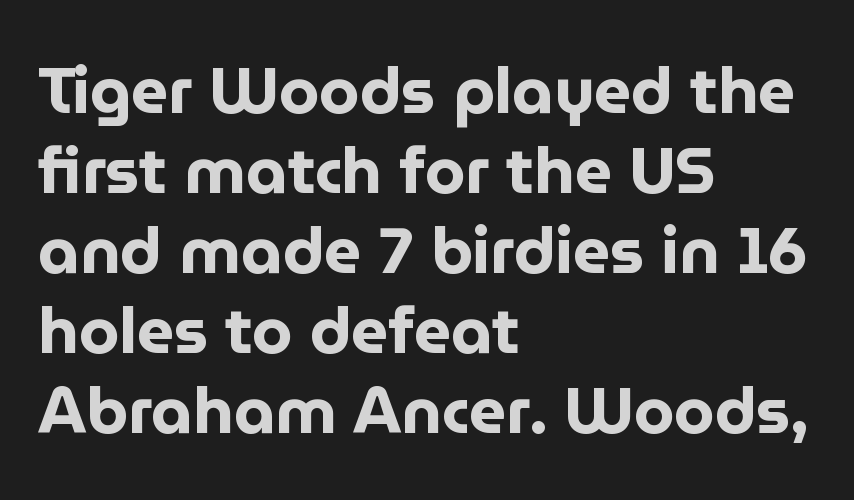
{"serif": "no", "italic": "no", "bold": "yes", "weight": "bold", "width": "normal", "stroke_contrast": "low", "x_height": "medium", "monospaced": "no", "underline": "no", "align": "left", "line_spacing_ratio": 1.23, "letter_spacing": "normal", "letter_spacing_em": 0.0, "glyph_px": 65}
